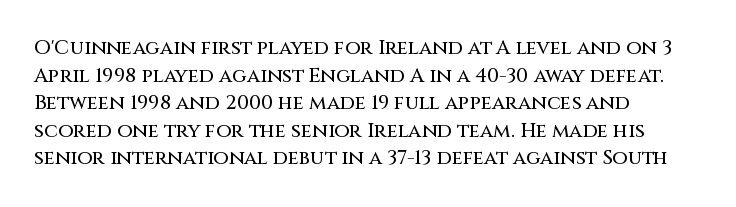
Q: Is the text italic (slanted)? A: No, it is upright.
Q: Is the text underlined? A: No.
Q: How is the paragraph aligned? A: Left-aligned.
Q: Is the spacing between letters normal or unusually wide? A: Normal.
Q: Is the spacing between lines tight, normal or loose? A: Normal.
